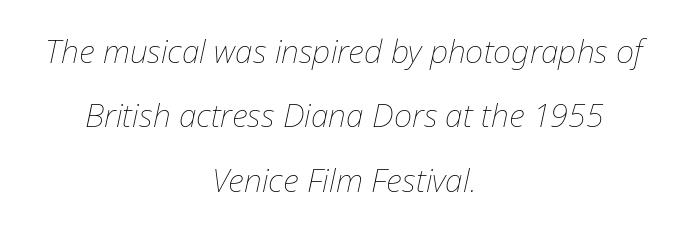
{"italic": "yes", "lean": "right", "slant_degrees": 12, "bold": "no", "weight": "thin", "width": "normal", "stroke_contrast": "low", "x_height": "medium", "monospaced": "no", "underline": "no", "align": "center", "line_spacing": "loose", "line_spacing_ratio": 2.01, "letter_spacing": "normal", "letter_spacing_em": 0.0, "glyph_px": 32}
